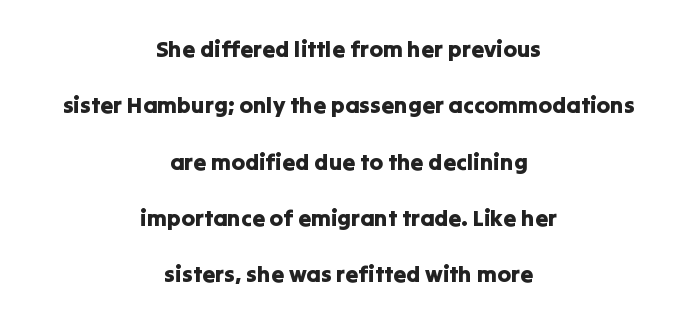
The image shows 23 px text type, upright; set centered, loose line spacing (2.45x), normal letter spacing, not underlined.
